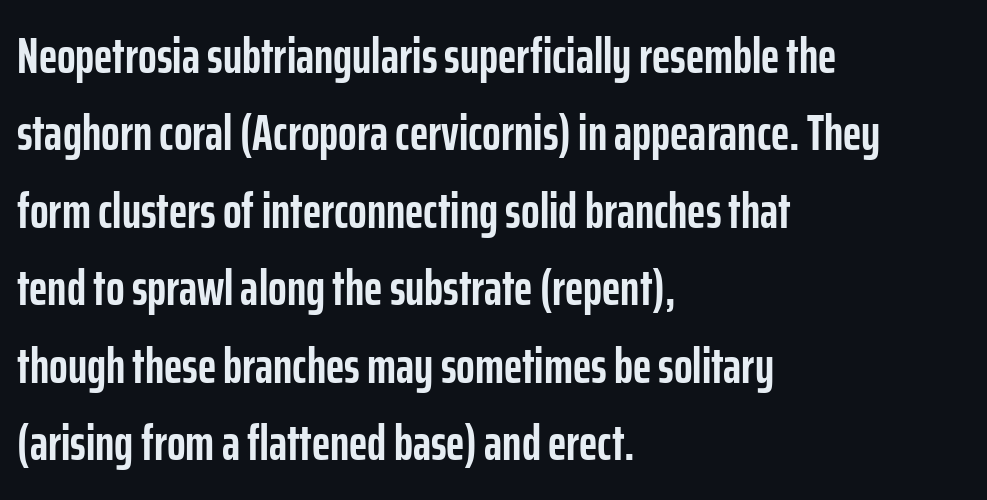
The image shows 49 px semibold, condensed sans-serif type, upright; set left-aligned, normal line spacing (1.58x), normal letter spacing, not underlined; low stroke contrast and a medium x-height.
